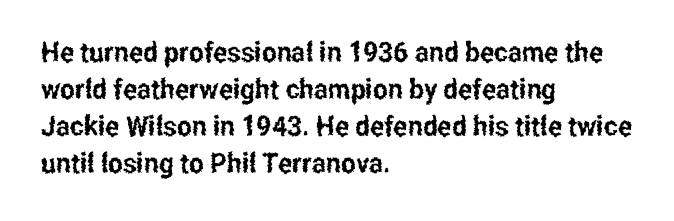
Q: Is the text italic (slanted)? A: No, it is upright.
Q: Is the typeface a serif or a sans-serif typeface? A: Sans-serif.
Q: Is the text underlined? A: No.
Q: How is the paragraph aligned? A: Left-aligned.
Q: Is the spacing between letters normal or unusually wide? A: Normal.
Q: Is the spacing between lines tight, normal or loose? A: Normal.
Q: Width (condensed, normal, or wide)? A: Condensed.
Q: Stroke contrast? A: Low.
Q: x-height? A: Medium.
Q: Monospaced? A: No.
